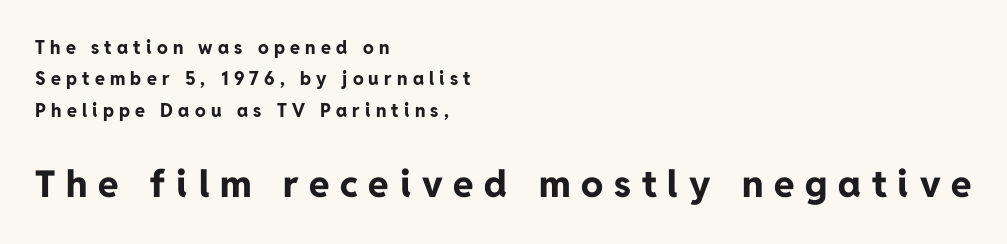
The rendering enlarges the type as you move from the upper chunk to the lower. A full-strength bold gives these letters their thick strokes. Layout note: lines flush left. A typesetter would call this heavily tracked-out type. No word sits above an underline.
